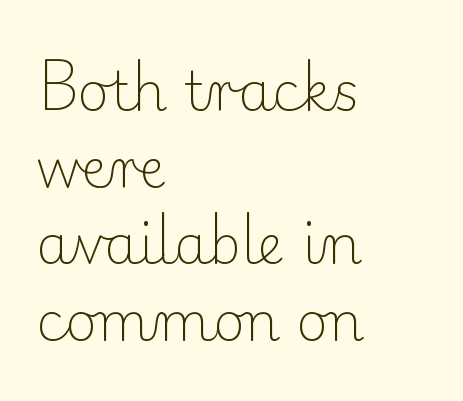
Q: Is the text bold? A: No.
Q: Is the text italic (slanted)? A: No, it is upright.
Q: Is the typeface a serif or a sans-serif typeface? A: Serif.
Q: Is the text underlined? A: No.
Q: How is the paragraph aligned? A: Left-aligned.
Q: Is the spacing between letters normal or unusually wide? A: Normal.
Q: Is the spacing between lines tight, normal or loose? A: Normal.
Q: Width (condensed, normal, or wide)? A: Normal.
Q: Stroke contrast? A: Low.
Q: x-height? A: Small.
Q: Monospaced? A: No.
